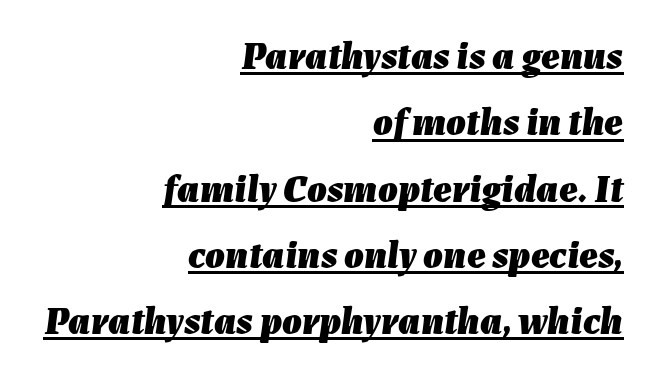
Q: Is the text bold? A: Yes.
Q: Is the text italic (slanted)? A: Yes, it leans right by about 7 degrees.
Q: Is the text underlined? A: Yes.
Q: How is the paragraph aligned? A: Right-aligned.
Q: Is the spacing between letters normal or unusually wide? A: Normal.
Q: Is the spacing between lines tight, normal or loose? A: Normal.
Q: Width (condensed, normal, or wide)? A: Normal.
Q: Stroke contrast? A: Low.
Q: x-height? A: Medium.
Q: Monospaced? A: No.
